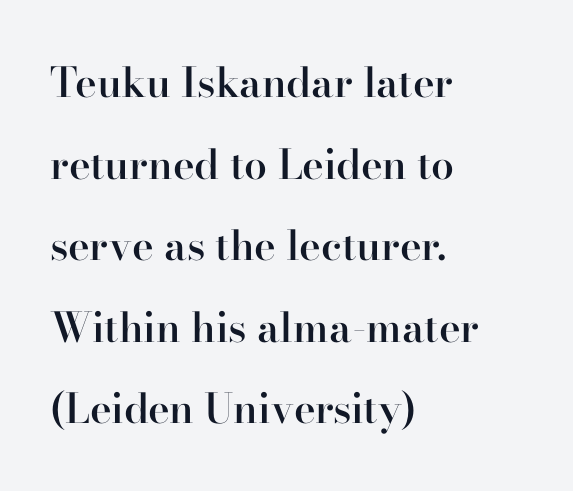
The image shows 41 px semibold serif type, upright; set left-aligned, loose line spacing (1.99x), normal letter spacing, not underlined; high stroke contrast and a small x-height.
